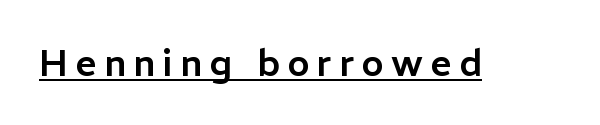
This sample uses expanded letter spacing, leaving extra air between glyphs. The rendering uses natural spacing where letterforms have individual widths. This sample carries an underscore along the baseline area. This is sans-serif lettering, the kind often seen on screens and signage.
